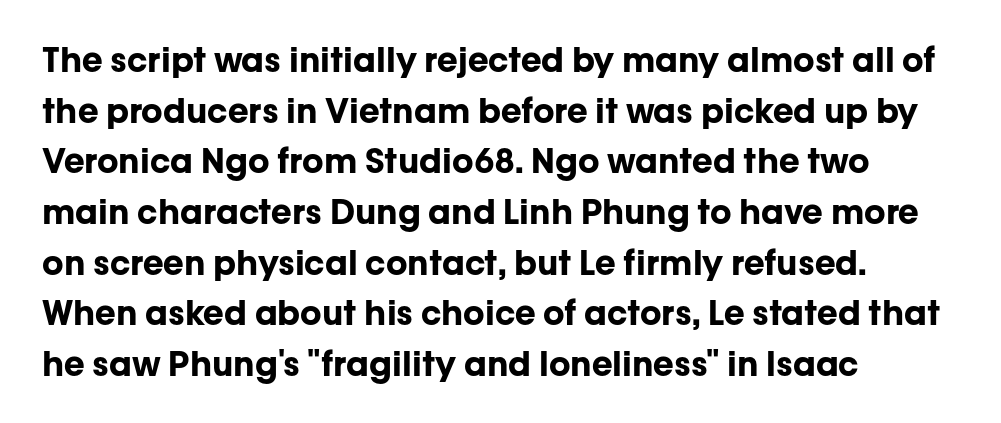
The image shows 34 px bold sans-serif type, upright; set left-aligned, normal line spacing (1.49x), normal letter spacing, not underlined; low stroke contrast and a medium x-height.
